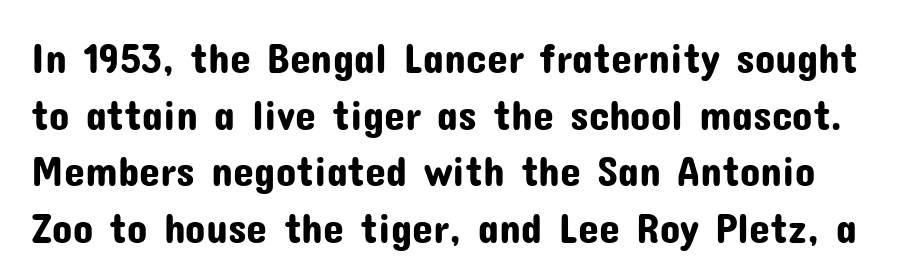
Q: Is the text italic (slanted)? A: No, it is upright.
Q: Is the typeface a serif or a sans-serif typeface? A: Sans-serif.
Q: Is the text underlined? A: No.
Q: Is the spacing between letters normal or unusually wide? A: Normal.
Q: Is the spacing between lines tight, normal or loose? A: Normal.
Q: Width (condensed, normal, or wide)? A: Normal.
Q: Stroke contrast? A: Low.
Q: x-height? A: Medium.
Q: Monospaced? A: No.
